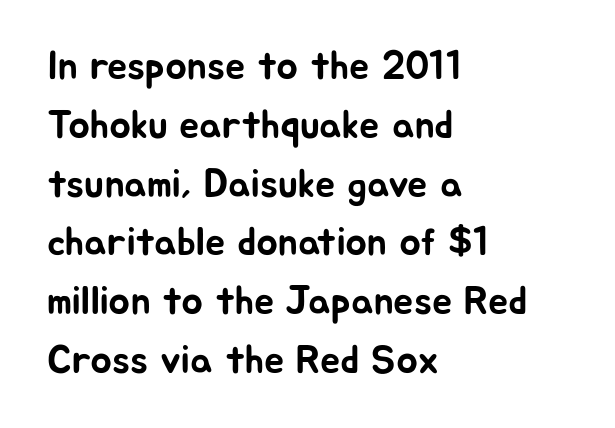
{"serif": "no", "italic": "no", "width": "normal", "stroke_contrast": "low", "x_height": "medium", "monospaced": "no", "underline": "no", "align": "left", "line_spacing": "normal", "line_spacing_ratio": 1.47, "letter_spacing": "normal", "letter_spacing_em": 0.0, "glyph_px": 40}
